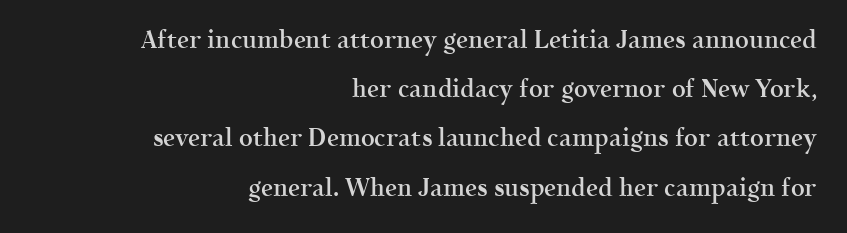
{"italic": "no", "bold": "semi", "underline": "no", "align": "right", "line_spacing": "loose", "line_spacing_ratio": 2.05, "letter_spacing": "normal", "letter_spacing_em": 0.0, "glyph_px": 24}
